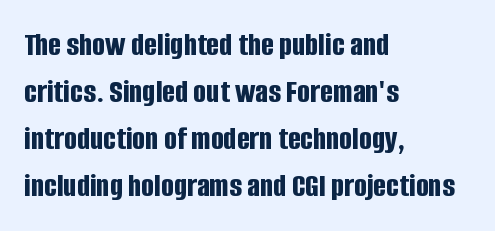
{"serif": "no", "italic": "no", "bold": "yes", "weight": "bold", "width": "condensed", "stroke_contrast": "low", "x_height": "large", "monospaced": "no", "underline": "no", "align": "left", "line_spacing": "normal", "line_spacing_ratio": 1.38, "letter_spacing": "normal", "letter_spacing_em": 0.0, "glyph_px": 34}
